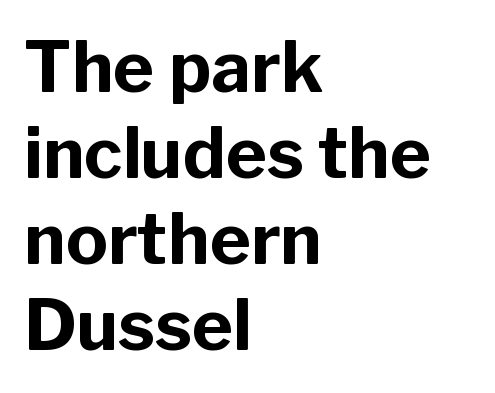
The sample has been set heavy, in full bold. Note: no serifs on the glyphs. The rendering uses natural spacing where letterforms have individual widths. Is there any slant? The stems are plumb. Students, note that the glyphs here touch the page at normal intervals. Check the space under the baseline: it is left empty.
